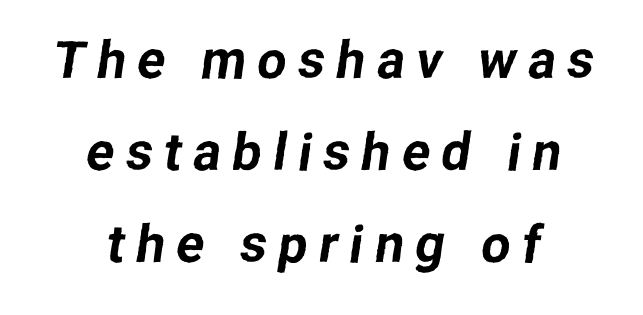
The letters advance in unequal steps, a hallmark of proportional type. Is the block centered? Yes — each line is placed symmetrically about the middle. Anything drawn beneath the words? Only blank space. The rendering inserts visible extra space after every character. The text was rendered using a sans face with plain stroke endings.
